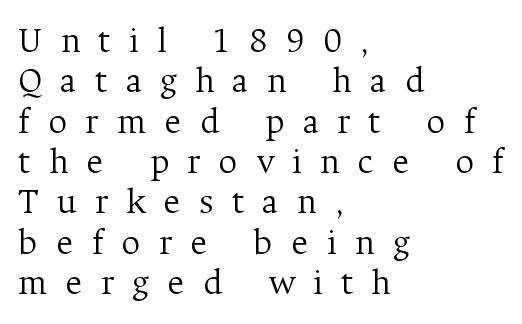
Do the characters align in a grid? No, the font is proportional. No chunkiness to these letters — they're not bold. Students, note that the glyphs here are deliberately spaced far apart. Where is the straight margin? On the left. Characters remain perfectly vertical along every line.
